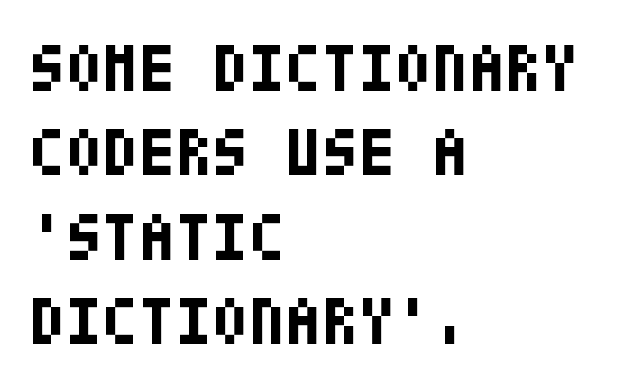
The image shows 67 px bold, condensed sans-serif type, upright; set left-aligned, normal line spacing (1.26x), normal letter spacing, not underlined; low stroke contrast and a large x-height.
